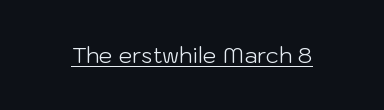
Does a line run under the words? Yes, clearly. Each word holds together tightly as a unit, with standard inter-letter gaps. When letters stand straight like this, we call the style roman or upright. Compared with a typical body face, this is equally light or lighter still.
